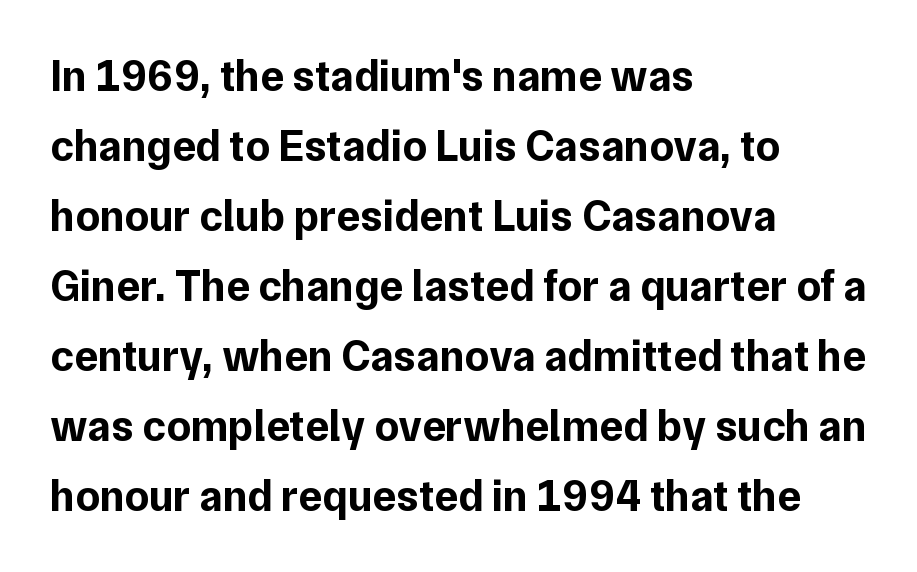
The image shows 44 px bold sans-serif type, upright; set left-aligned, normal line spacing (1.59x), normal letter spacing, not underlined; low stroke contrast and a medium x-height.
